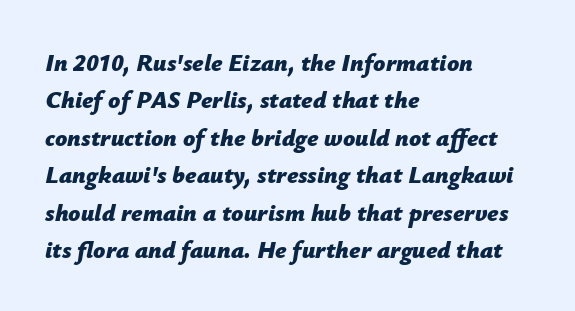
{"italic": "yes", "lean": "right", "slant_degrees": 12, "bold": "yes", "underline": "no", "align": "left", "line_spacing": "normal", "line_spacing_ratio": 1.56, "letter_spacing": "normal", "letter_spacing_em": 0.0, "glyph_px": 24}
